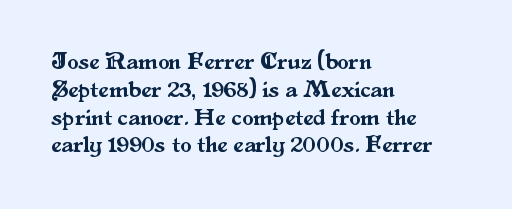
Q: Is the text italic (slanted)? A: No, it is upright.
Q: Is the text underlined? A: No.
Q: How is the paragraph aligned? A: Left-aligned.
Q: Is the spacing between letters normal or unusually wide? A: Normal.
